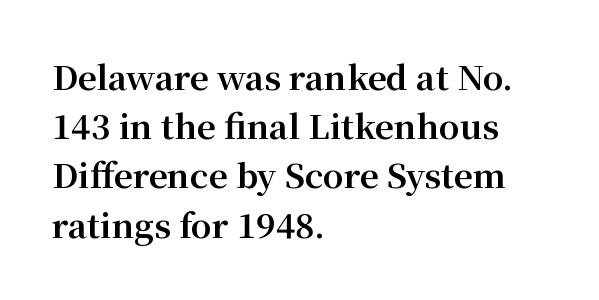
The image shows 33 px bold serif type, upright; set left-aligned, normal line spacing (1.49x), normal letter spacing, not underlined; medium stroke contrast and a medium x-height.
